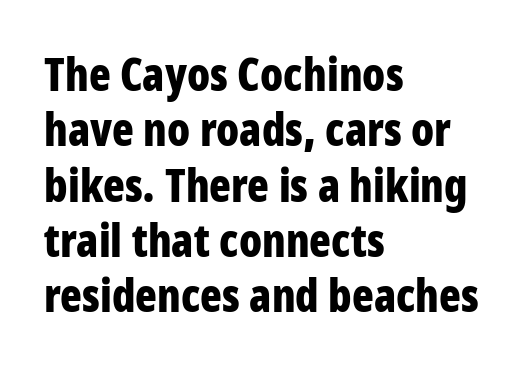
{"serif": "no", "italic": "no", "bold": "yes", "weight": "bold", "width": "condensed", "stroke_contrast": "low", "x_height": "large", "monospaced": "no", "underline": "no", "align": "left", "line_spacing_ratio": 1.23, "letter_spacing": "normal", "letter_spacing_em": 0.0, "glyph_px": 45}
